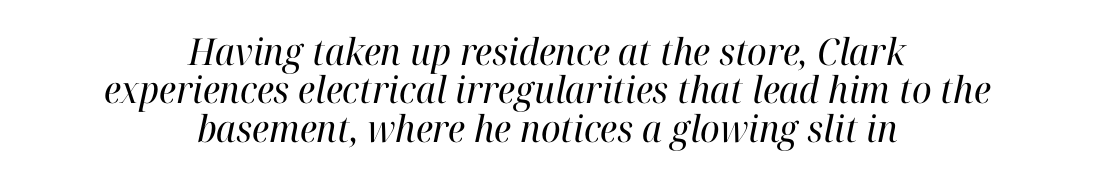
Q: Is the text bold? A: No.
Q: Is the text italic (slanted)? A: Yes, it leans right by about 12 degrees.
Q: Is the typeface a serif or a sans-serif typeface? A: Serif.
Q: Is the text underlined? A: No.
Q: How is the paragraph aligned? A: Centered.
Q: Is the spacing between letters normal or unusually wide? A: Normal.
Q: Is the spacing between lines tight, normal or loose? A: Tight.
Q: Width (condensed, normal, or wide)? A: Normal.
Q: Stroke contrast? A: High.
Q: x-height? A: Medium.
Q: Monospaced? A: No.
